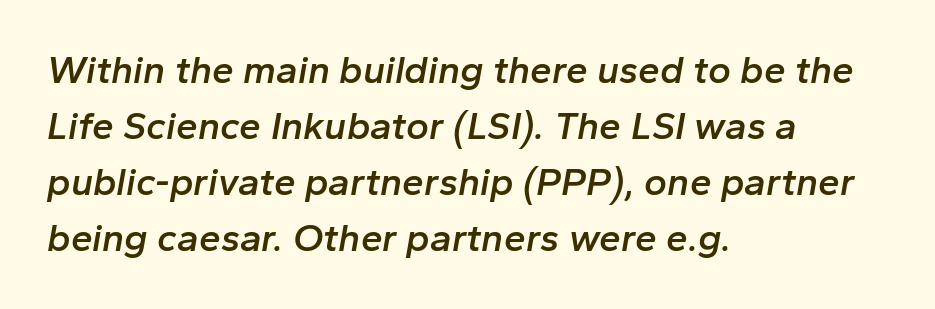
{"italic": "yes", "lean": "right", "slant_degrees": 10, "bold": "semi", "weight": "semibold", "width": "normal", "stroke_contrast": "low", "x_height": "medium", "monospaced": "no", "underline": "no", "align": "left", "line_spacing": "normal", "line_spacing_ratio": 1.44, "letter_spacing": "normal", "letter_spacing_em": 0.0, "glyph_px": 39}
